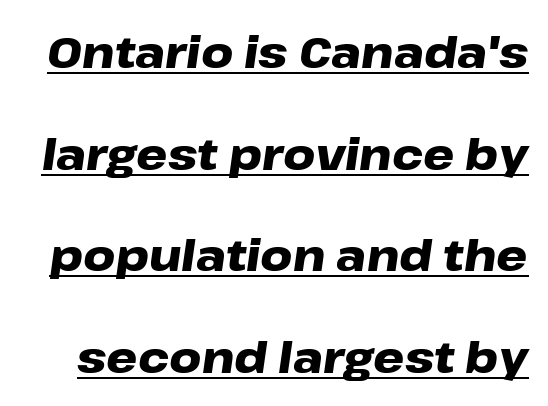
Q: Is the text bold? A: Yes.
Q: Is the text italic (slanted)? A: Yes, it leans right by about 8 degrees.
Q: Is the text underlined? A: Yes.
Q: Is the spacing between letters normal or unusually wide? A: Normal.
Q: Is the spacing between lines tight, normal or loose? A: Loose.
Q: Width (condensed, normal, or wide)? A: Wide.
Q: Stroke contrast? A: Low.
Q: x-height? A: Medium.
Q: Monospaced? A: No.
